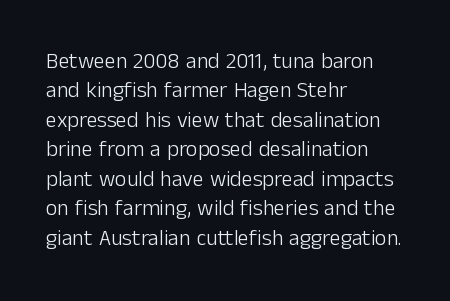
The image shows 22 px text type, upright; set left-aligned, normal line spacing (1.34x), normal letter spacing, not underlined.
